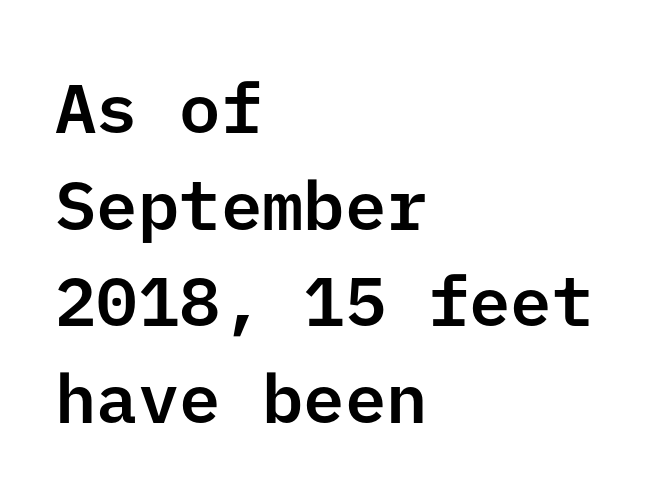
The image shows 69 px sans-serif type, upright; set left-aligned, normal line spacing (1.4x), normal letter spacing, not underlined; low stroke contrast and a medium x-height.
